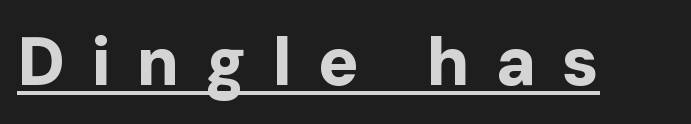
The image shows 68 px bold sans-serif type, upright; set unusually wide letter spacing (+0.38 em), underlined; low stroke contrast and a medium x-height.
